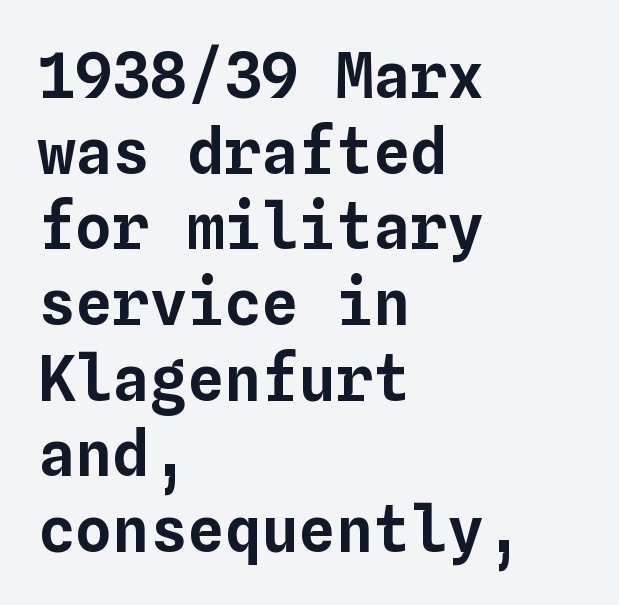
Every character here occupies the same horizontal width, giving the sample a typewriter-like rhythm. Do the letters lean? They stand straight. One-word summary of the alignment: left. This rendering leaves character spacing at its baseline value. Just letters on the line, the space beneath them empty.
